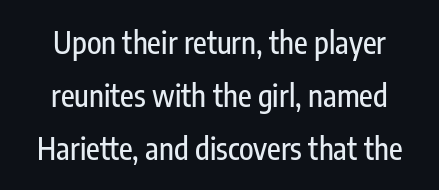
Lines of text with bare space underneath. The letters carry no serifs — their stems end cleanly without finishing strokes. Posture: upright roman. This sample has the flowing, uneven cadence of proportional lettering.
